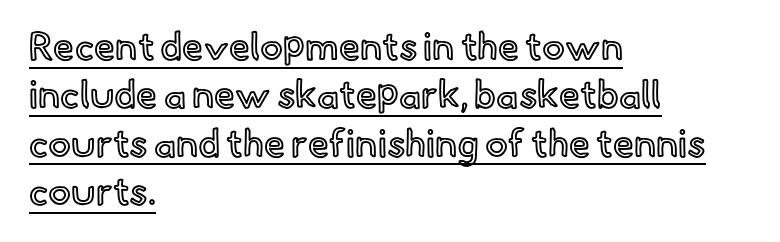
The image shows 38 px text type, upright; set left-aligned, normal line spacing (1.27x), normal letter spacing, underlined; a small x-height.
